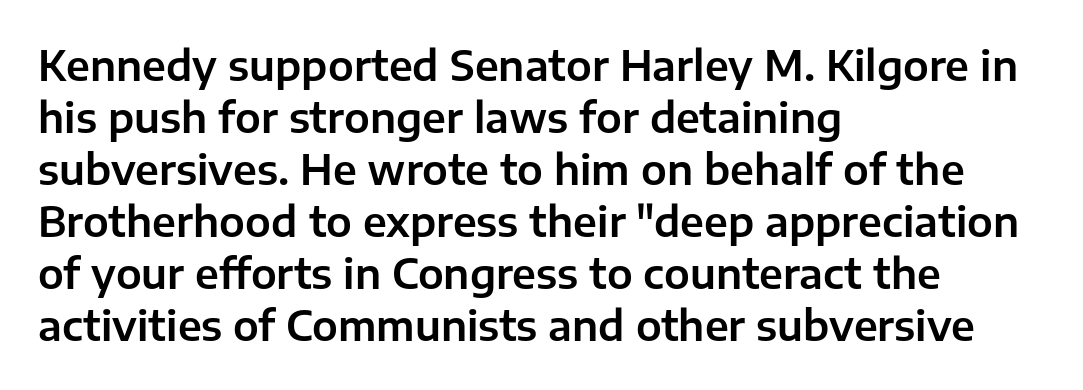
Lines of text with bare space underneath. Spacing verdict: proportional, widths tailored to each character. What's the leading like? Ordinary, nothing unusual. The font family rendered here belongs to the sans-serif group. Does the copy run flush right? No — it runs flush left.
